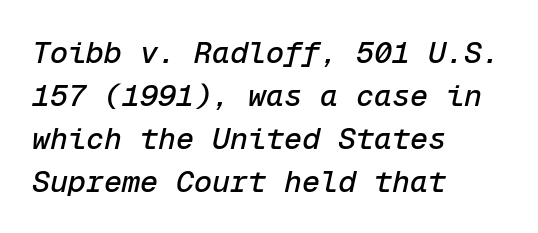
Vertical spacing — default. You could call the tracking neutral — neither tight nor loose. Honestly, there is no underline to notice here at all. Typeset ragged right — the left edge is the straight one. These lines were composed using italics. Think of a typewriter: that constant character pitch is what you see here.
